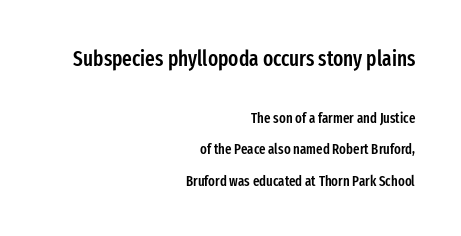
The image shows 21 px text type, upright; set right-aligned, loose line spacing (2.22x), normal letter spacing, not underlined; the first (top) block is 1.5x larger.
